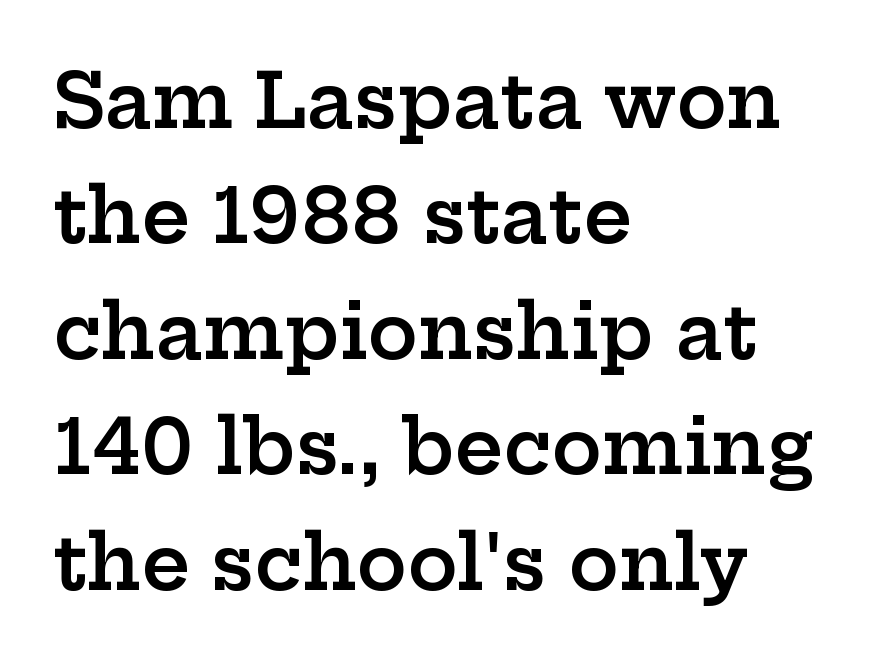
The image shows 75 px semibold, wide serif type, upright; set left-aligned, normal line spacing (1.54x), normal letter spacing, not underlined; low stroke contrast and a medium x-height.
